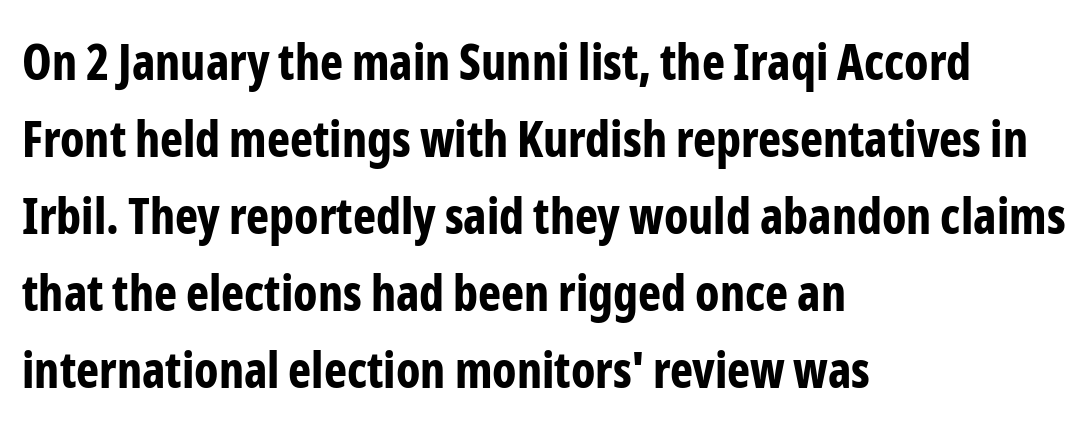
The image shows 49 px bold, condensed sans-serif type, upright; set left-aligned, normal line spacing (1.57x), normal letter spacing, not underlined; low stroke contrast and a medium x-height.
